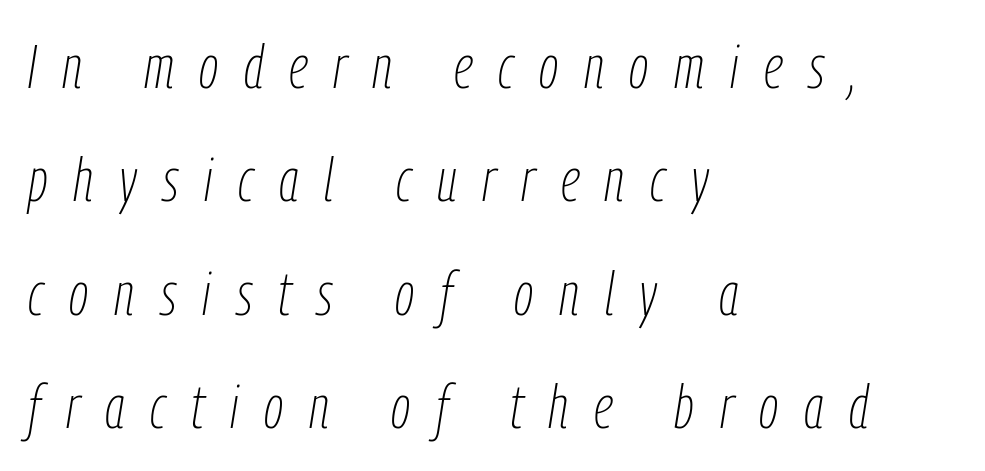
Q: Is the text bold? A: No.
Q: Is the text italic (slanted)? A: Yes, it leans right by about 9 degrees.
Q: Is the text underlined? A: No.
Q: How is the paragraph aligned? A: Left-aligned.
Q: Is the spacing between letters normal or unusually wide? A: Unusually wide.
Q: Width (condensed, normal, or wide)? A: Condensed.
Q: Stroke contrast? A: Low.
Q: x-height? A: Medium.
Q: Monospaced? A: No.
